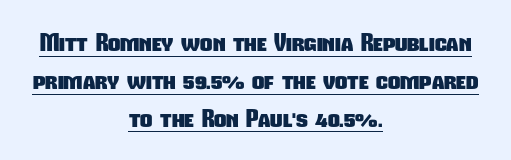
{"bold": "yes", "underline": "yes", "align": "center", "line_spacing": "normal", "line_spacing_ratio": 1.58, "letter_spacing": "normal", "letter_spacing_em": 0.0, "glyph_px": 24}
